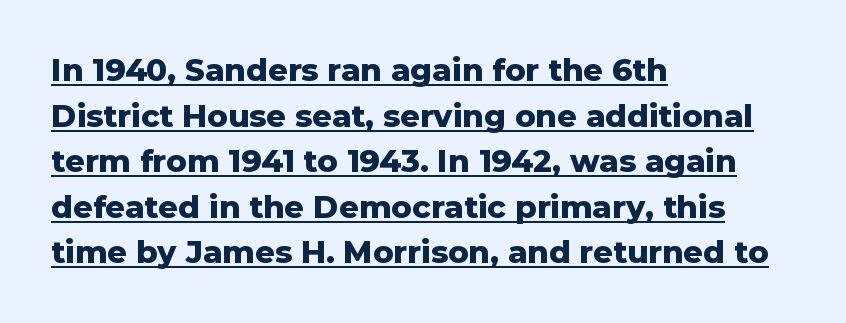
Q: Is the text bold? A: Yes.
Q: Is the text italic (slanted)? A: No, it is upright.
Q: Is the typeface a serif or a sans-serif typeface? A: Sans-serif.
Q: Is the text underlined? A: Yes.
Q: How is the paragraph aligned? A: Left-aligned.
Q: Is the spacing between letters normal or unusually wide? A: Normal.
Q: Is the spacing between lines tight, normal or loose? A: Normal.
Q: Width (condensed, normal, or wide)? A: Normal.
Q: Stroke contrast? A: Low.
Q: x-height? A: Medium.
Q: Monospaced? A: No.
